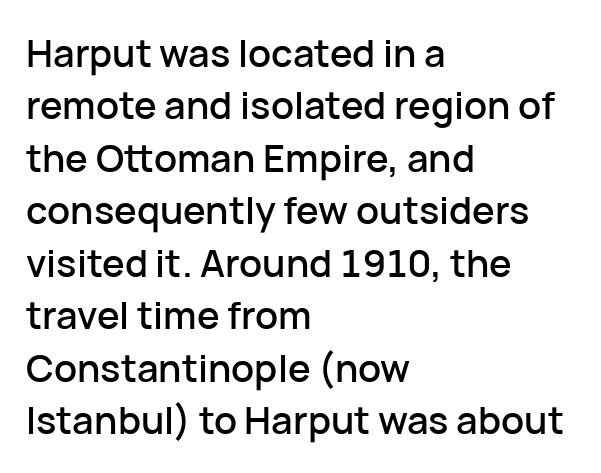
A normal amount of white space separates one row of letters from the next. The letters stand straight up with perfectly vertical stems. The designer went with a sans here, leaving each stem footless. Standard letterfit; no display-style spreading of the glyphs.
